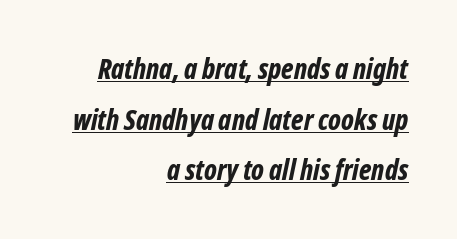
Quick note: italic. Each letter keeps its own natural width here, so spacing adapts to shape. These lines are set flush right with a ragged left edge. The sample has been set heavy, in full bold. This rendering features underlined lettering.
